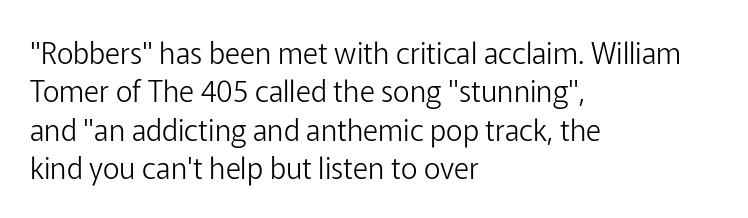
Q: Is the text bold? A: No.
Q: Is the text italic (slanted)? A: No, it is upright.
Q: Is the typeface a serif or a sans-serif typeface? A: Sans-serif.
Q: Is the text underlined? A: No.
Q: How is the paragraph aligned? A: Left-aligned.
Q: Is the spacing between letters normal or unusually wide? A: Normal.
Q: Is the spacing between lines tight, normal or loose? A: Normal.
Q: Width (condensed, normal, or wide)? A: Normal.
Q: Stroke contrast? A: Low.
Q: x-height? A: Medium.
Q: Monospaced? A: No.
